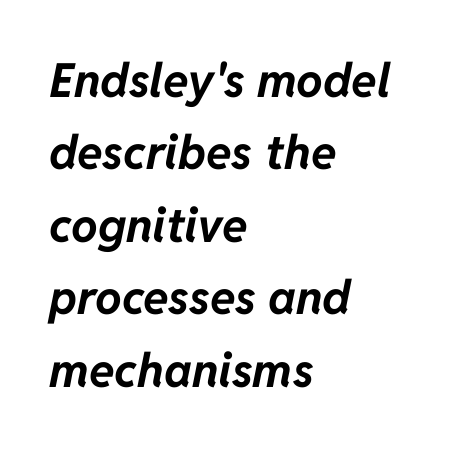
Q: Is the text bold? A: Yes.
Q: Is the text italic (slanted)? A: Yes, it leans right by about 11 degrees.
Q: Is the text underlined? A: No.
Q: How is the paragraph aligned? A: Left-aligned.
Q: Is the spacing between letters normal or unusually wide? A: Normal.
Q: Is the spacing between lines tight, normal or loose? A: Normal.
Q: Width (condensed, normal, or wide)? A: Normal.
Q: Stroke contrast? A: Low.
Q: x-height? A: Medium.
Q: Monospaced? A: No.
